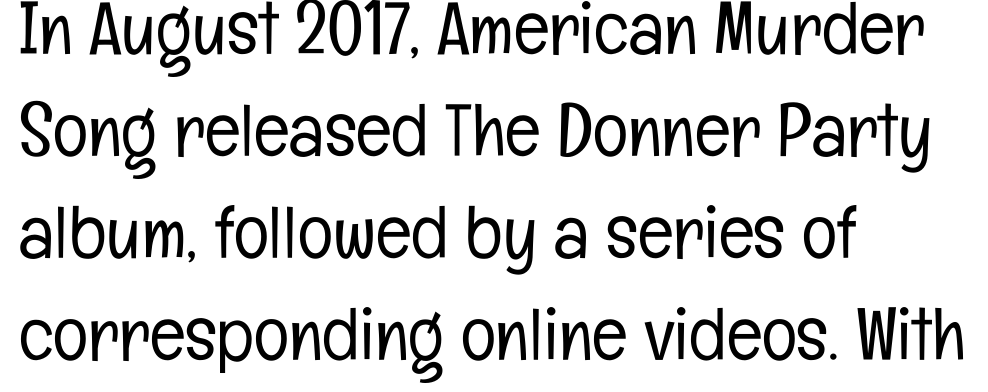
The image shows 74 px light, condensed sans-serif type, upright; set left-aligned, normal line spacing (1.38x), normal letter spacing, not underlined; low stroke contrast and a medium x-height.
